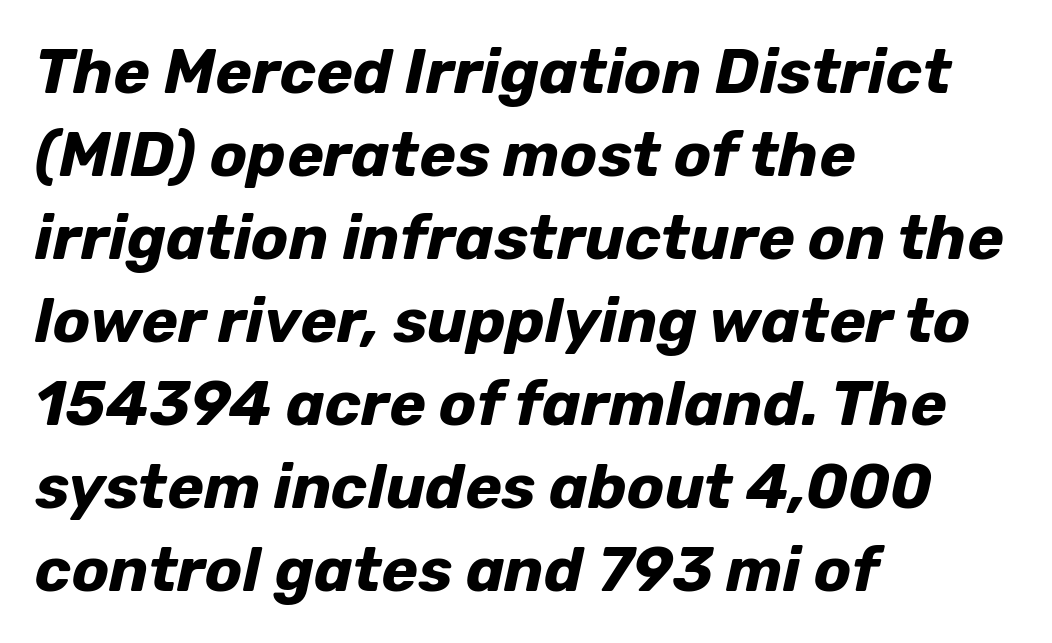
Notice how thick the strokes are: this is what a full bold looks like. The strip under each line holds only bare page. Looks like regular typesetting: each glyph gets only the width it needs. Leading matches the norm, producing a regular column.
